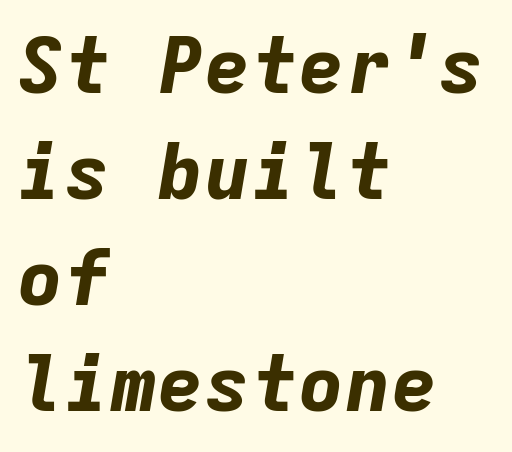
The image shows 78 px bold type, italic (leaning right), monospaced; set left-aligned, normal line spacing (1.36x), normal letter spacing, not underlined; low stroke contrast and a medium x-height.
